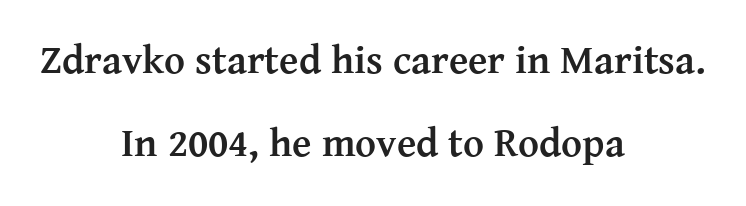
{"serif": "yes", "italic": "no", "bold": "yes", "weight": "semibold", "width": "normal", "stroke_contrast": "medium", "x_height": "medium", "monospaced": "no", "underline": "no", "align": "center", "line_spacing": "loose", "line_spacing_ratio": 2.08, "letter_spacing": "normal", "letter_spacing_em": 0.0, "glyph_px": 40}
